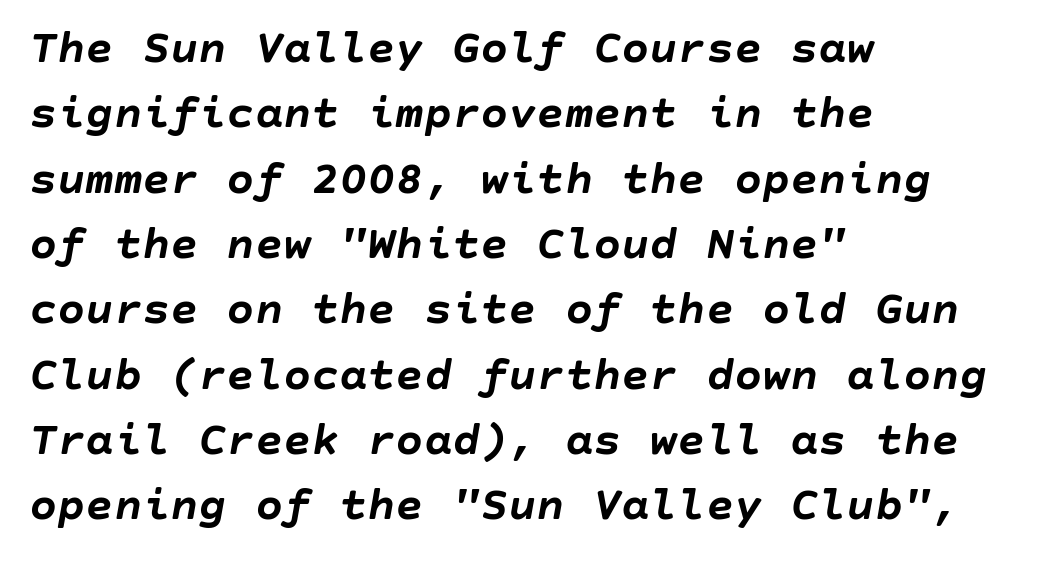
The image shows 47 px semibold type, italic (leaning right); set left-aligned, normal line spacing (1.39x), normal letter spacing, not underlined; low stroke contrast and a large x-height.
